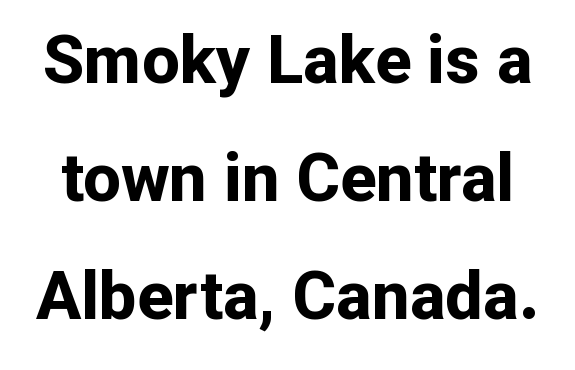
{"serif": "no", "italic": "no", "bold": "yes", "weight": "bold", "width": "normal", "stroke_contrast": "low", "x_height": "medium", "monospaced": "no", "underline": "no", "line_spacing_ratio": 1.76, "letter_spacing": "normal", "letter_spacing_em": 0.0, "glyph_px": 67}
